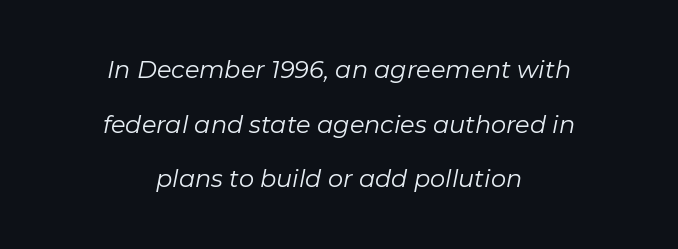
Q: Is the text bold? A: No.
Q: Is the text italic (slanted)? A: Yes, it leans right by about 11 degrees.
Q: Is the text underlined? A: No.
Q: How is the paragraph aligned? A: Centered.
Q: Is the spacing between letters normal or unusually wide? A: Normal.
Q: Is the spacing between lines tight, normal or loose? A: Loose.
